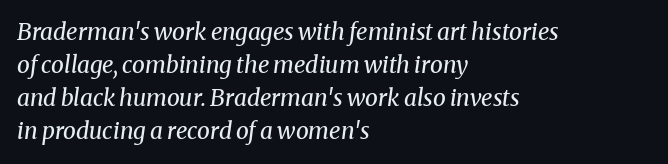
Teacher's note: observe the even left margin — that is flush-left alignment. The letterforms sit shoulder to shoulder at normal distance. The weight would be labelled regular, book, light, or lighter still. These lines were composed using italics. Evenly set lines give the paragraph a standard silhouette.
